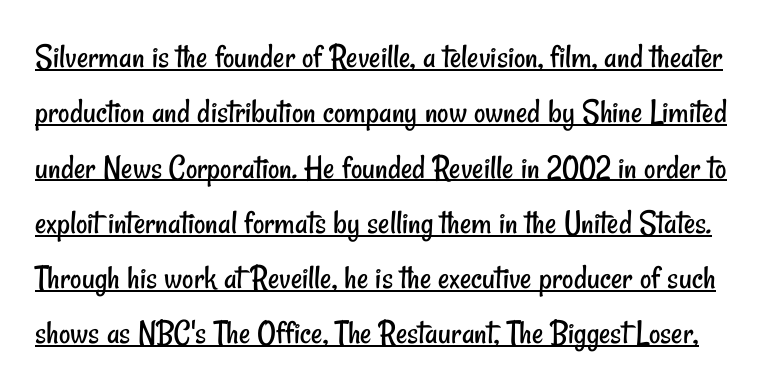
Q: Is the text bold? A: No.
Q: Is the typeface a serif or a sans-serif typeface? A: Sans-serif.
Q: Is the text underlined? A: Yes.
Q: Is the spacing between letters normal or unusually wide? A: Normal.
Q: Is the spacing between lines tight, normal or loose? A: Normal.
Q: Width (condensed, normal, or wide)? A: Condensed.
Q: Stroke contrast? A: Low.
Q: x-height? A: Small.
Q: Monospaced? A: No.
